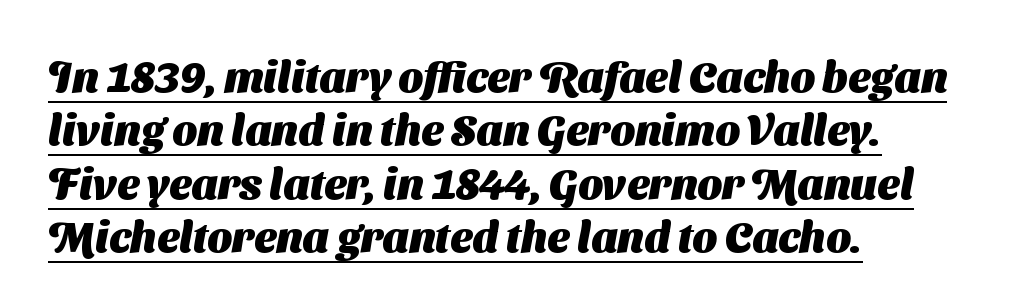
{"serif": "no", "bold": "yes", "weight": "heavy", "width": "normal", "stroke_contrast": "medium", "x_height": "medium", "monospaced": "no", "underline": "yes", "align": "left", "line_spacing_ratio": 1.24, "letter_spacing": "normal", "letter_spacing_em": 0.0, "glyph_px": 43}
